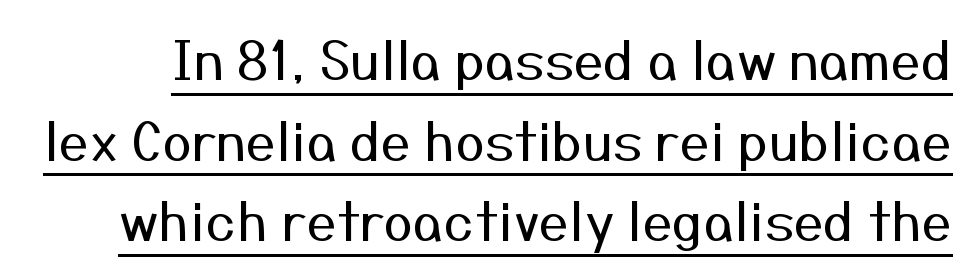
The image shows 53 px regular-weight sans-serif type, upright; set normal line spacing (1.52x), normal letter spacing, underlined; medium stroke contrast and a medium x-height.
